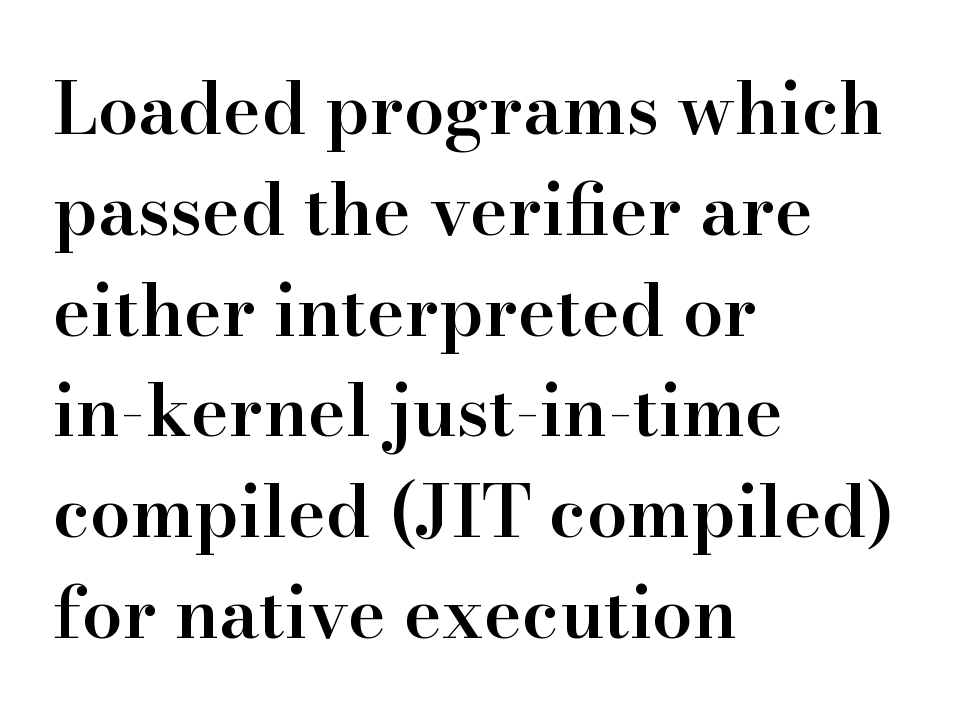
Q: Is the text bold? A: Semi-bold.
Q: Is the text italic (slanted)? A: No, it is upright.
Q: Is the typeface a serif or a sans-serif typeface? A: Serif.
Q: Is the text underlined? A: No.
Q: How is the paragraph aligned? A: Left-aligned.
Q: Is the spacing between letters normal or unusually wide? A: Normal.
Q: Is the spacing between lines tight, normal or loose? A: Normal.
Q: Width (condensed, normal, or wide)? A: Normal.
Q: Stroke contrast? A: High.
Q: x-height? A: Small.
Q: Monospaced? A: No.
